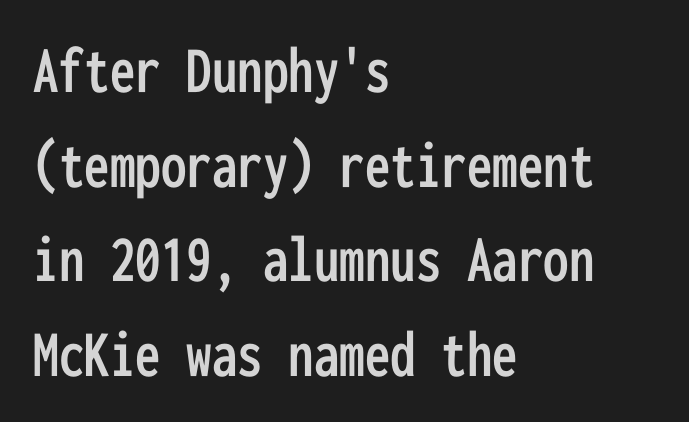
Q: Is the text italic (slanted)? A: No, it is upright.
Q: Is the typeface a serif or a sans-serif typeface? A: Sans-serif.
Q: Is the text underlined? A: No.
Q: How is the paragraph aligned? A: Left-aligned.
Q: Is the spacing between letters normal or unusually wide? A: Normal.
Q: Is the spacing between lines tight, normal or loose? A: Normal.
Q: Width (condensed, normal, or wide)? A: Condensed.
Q: Stroke contrast? A: Low.
Q: x-height? A: Medium.
Q: Monospaced? A: Yes.
